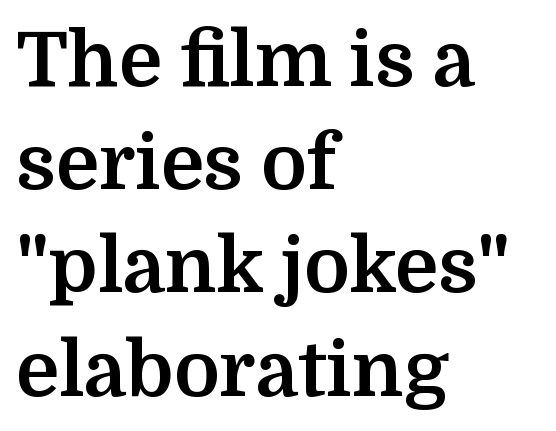
Students, observe: this is what conventionally led text looks like. How are the letters spaced? Ordinarily, with no added tracking. Strokes here are thick enough to call this a true bold. Classification — serif. The area under the type is left untouched.
